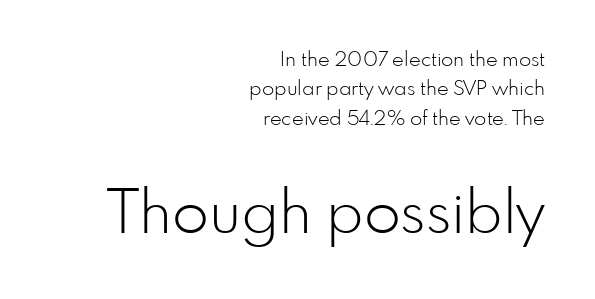
{"serif": "no", "italic": "no", "bold": "no", "weight": "light", "width": "normal", "stroke_contrast": "low", "x_height": "small", "monospaced": "no", "underline": "no", "align": "right", "line_spacing": "normal", "line_spacing_ratio": 1.47, "letter_spacing": "normal", "letter_spacing_em": 0.0, "larger_block": "second", "size_ratio": 3.0, "glyph_px": 60}
